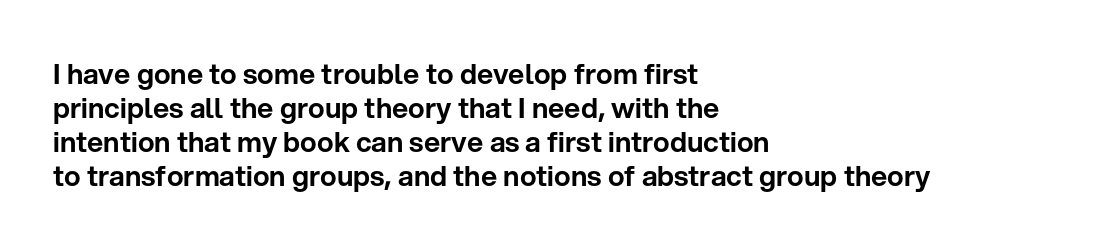
Q: Is the text italic (slanted)? A: No, it is upright.
Q: Is the typeface a serif or a sans-serif typeface? A: Sans-serif.
Q: Is the text underlined? A: No.
Q: How is the paragraph aligned? A: Left-aligned.
Q: Is the spacing between letters normal or unusually wide? A: Normal.
Q: Width (condensed, normal, or wide)? A: Normal.
Q: Stroke contrast? A: Low.
Q: x-height? A: Medium.
Q: Monospaced? A: No.
